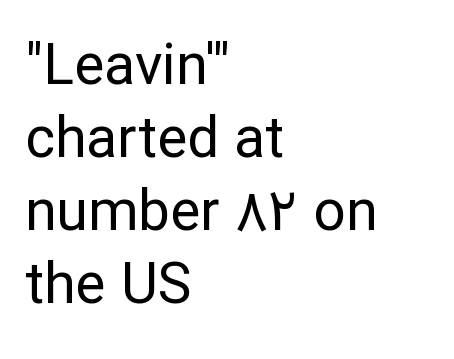
{"serif": "no", "italic": "no", "bold": "no", "weight": "regular", "width": "normal", "stroke_contrast": "low", "x_height": "medium", "monospaced": "no", "underline": "no", "align": "left", "line_spacing": "normal", "line_spacing_ratio": 1.28, "letter_spacing": "normal", "letter_spacing_em": 0.0, "glyph_px": 57}
